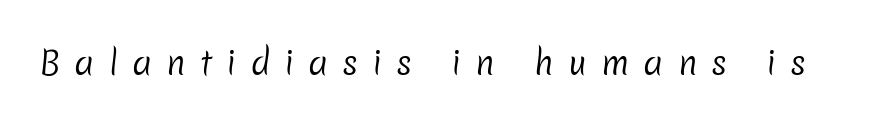
The image shows 32 px regular-weight sans-serif type; set unusually wide letter spacing (+0.44 em), not underlined; low stroke contrast and a medium x-height.
